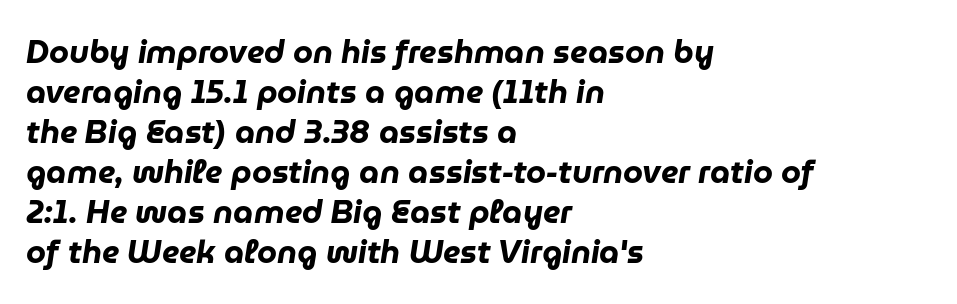
No extra tracking has been applied to these lines. Do the characters align in a grid? No, the font is proportional. The passage shown is emphatically bold. One glance says typical: line gaps are just what's usual. Slant detected: the letters are inclined. The specimen omits any rule beneath the text block's lines.
